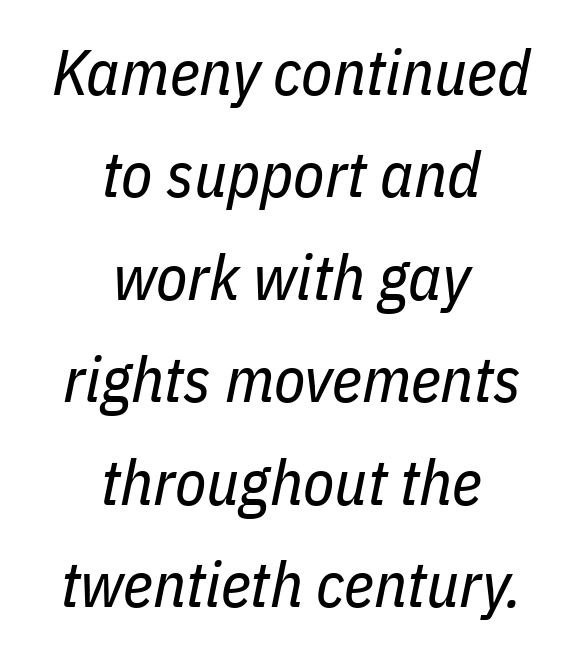
{"italic": "yes", "lean": "right", "slant_degrees": 11, "bold": "no", "weight": "regular", "width": "condensed", "stroke_contrast": "low", "x_height": "medium", "monospaced": "no", "underline": "no", "align": "center", "line_spacing": "normal", "line_spacing_ratio": 1.6, "letter_spacing": "normal", "letter_spacing_em": 0.0, "glyph_px": 64}
